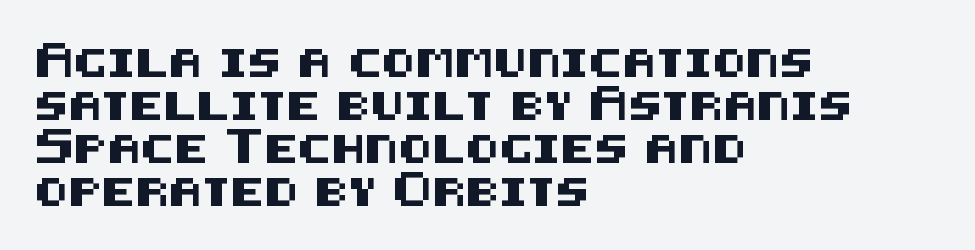
The font's upright variant was chosen for this text. The space directly below the letters is spotless. Every row of glyphs begins at an identical x-position on the left. Honestly, the letter spacing is just normal — you wouldn't notice it. The designer left line spacing at the default. Type style note: lacks serifs.
